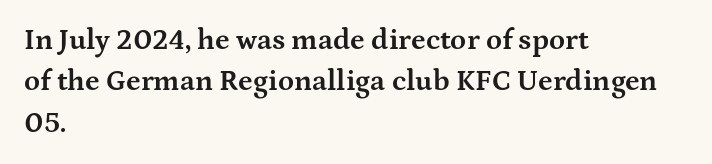
{"serif": "yes", "italic": "no", "bold": "yes", "weight": "bold", "width": "wide", "stroke_contrast": "medium", "x_height": "medium", "monospaced": "no", "underline": "no", "align": "left", "line_spacing": "normal", "line_spacing_ratio": 1.43, "letter_spacing": "normal", "letter_spacing_em": 0.0, "glyph_px": 29}
